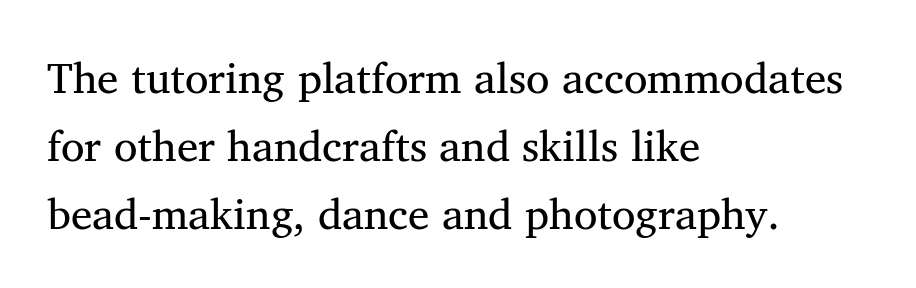
The image shows 43 px serif type; set left-aligned, normal line spacing (1.58x), normal letter spacing, not underlined; medium stroke contrast and a medium x-height.
